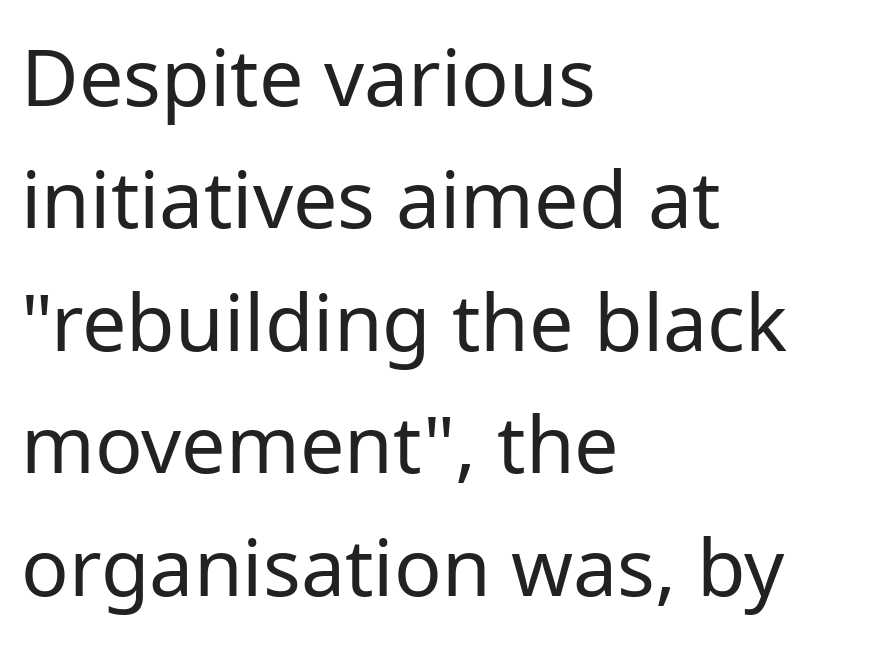
The image shows 79 px regular-weight sans-serif type, upright; set left-aligned, normal line spacing (1.55x), normal letter spacing, not underlined; low stroke contrast and a medium x-height.
